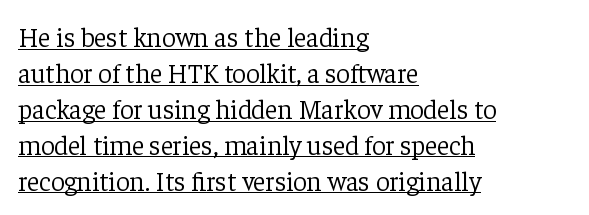
The image shows 27 px text type, upright; set left-aligned, normal line spacing (1.33x), normal letter spacing, underlined.
